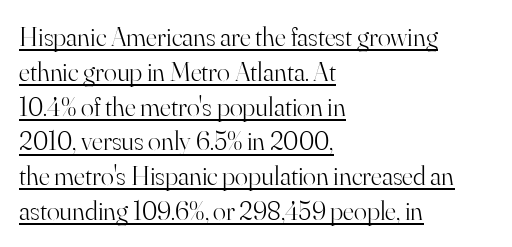
Tracking value appears to be zero — textbook default spacing. Caption: lettering with a line underneath. Every character sits straight up, as roman type does. Heaviness? Minimal to ordinary, like unemphasized prose. The space between consecutive lines is moderate.
